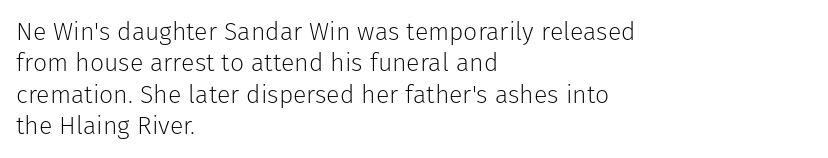
The image shows 25 px text type, upright; set left-aligned, normal line spacing (1.26x), normal letter spacing, not underlined.
